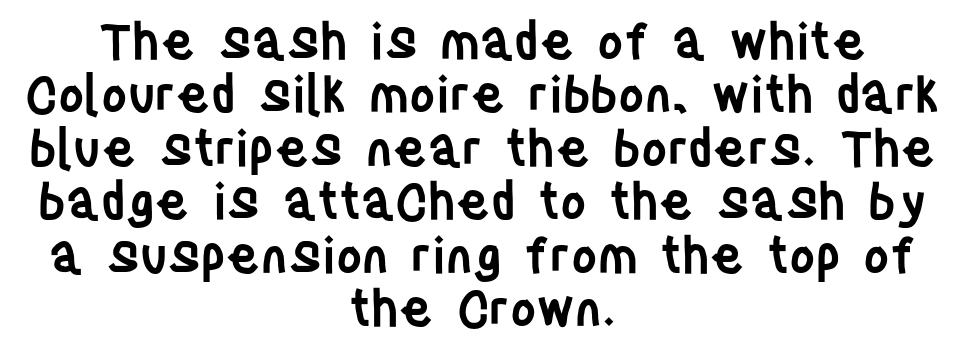
Q: Is the text bold? A: Semi-bold.
Q: Is the text italic (slanted)? A: No, it is upright.
Q: Is the typeface a serif or a sans-serif typeface? A: Sans-serif.
Q: Is the text underlined? A: No.
Q: How is the paragraph aligned? A: Centered.
Q: Is the spacing between letters normal or unusually wide? A: Normal.
Q: Is the spacing between lines tight, normal or loose? A: Tight.
Q: Width (condensed, normal, or wide)? A: Condensed.
Q: Stroke contrast? A: Low.
Q: x-height? A: Large.
Q: Monospaced? A: No.
